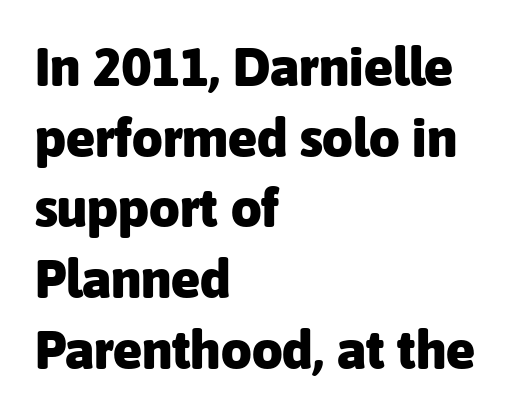
Q: Is the text bold? A: Yes.
Q: Is the text italic (slanted)? A: No, it is upright.
Q: Is the typeface a serif or a sans-serif typeface? A: Sans-serif.
Q: Is the text underlined? A: No.
Q: How is the paragraph aligned? A: Left-aligned.
Q: Is the spacing between letters normal or unusually wide? A: Normal.
Q: Is the spacing between lines tight, normal or loose? A: Normal.
Q: Width (condensed, normal, or wide)? A: Normal.
Q: Stroke contrast? A: Low.
Q: x-height? A: Medium.
Q: Monospaced? A: No.
